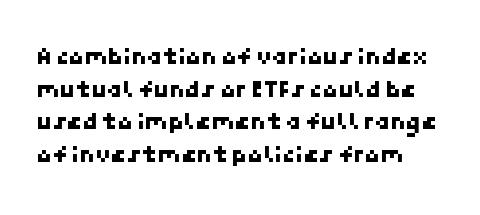
The rendering keeps characters at their native spacing. Does the leading feel generous? No, just average. Honestly, there is no underline to notice here at all.
